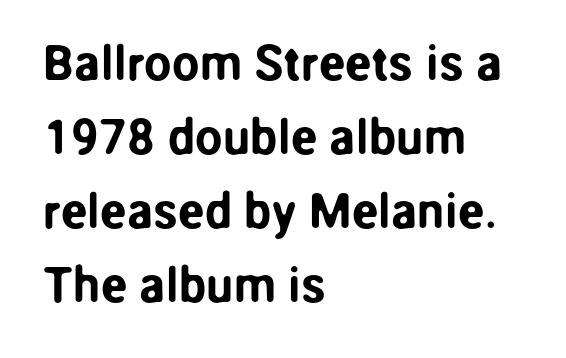
Serifs: no, the terminals of the letterforms are clean. The ragged edge is on the right, which tells us the setting is flush left. Baseline-to-baseline distance is the conventional proportion of letter height. You can tell it's not italic because the verticals are truly vertical.
